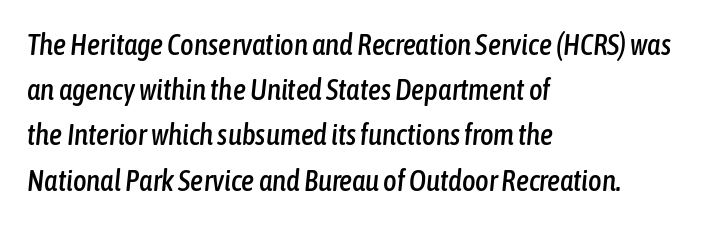
The image shows 29 px condensed type, italic (leaning right); set left-aligned, normal line spacing (1.56x), normal letter spacing, not underlined; low stroke contrast and a medium x-height.
